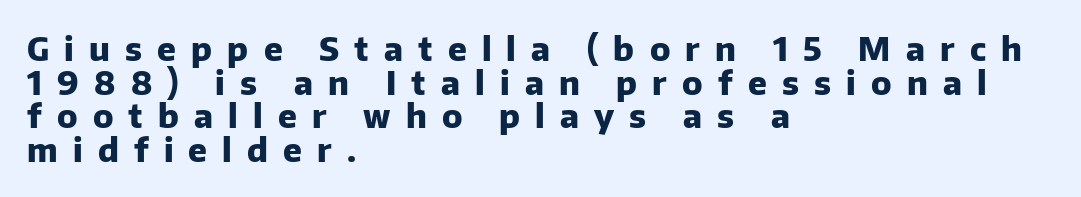
The image shows 33 px heavy sans-serif type, upright; set left-aligned, tight line spacing (1.02x), unusually wide letter spacing (+0.46 em), not underlined; low stroke contrast and a medium x-height.
